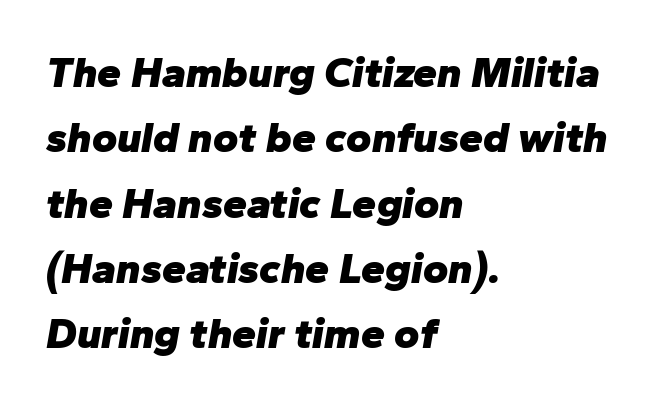
{"italic": "yes", "lean": "right", "slant_degrees": 10, "bold": "yes", "weight": "heavy", "width": "normal", "stroke_contrast": "low", "x_height": "medium", "monospaced": "no", "underline": "no", "align": "left", "line_spacing": "normal", "line_spacing_ratio": 1.52, "letter_spacing": "normal", "letter_spacing_em": 0.0, "glyph_px": 43}
